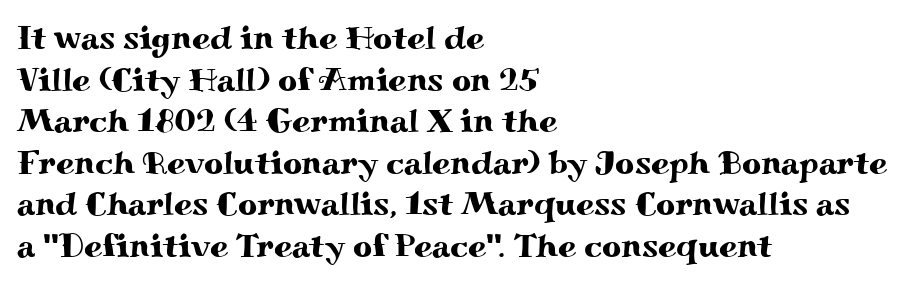
The rendering anchors every line to the left-hand side. Lines of text with bare space underneath. Designer's note — italics off, roman on. Does extra space separate the letters? No, they use regular spacing.
